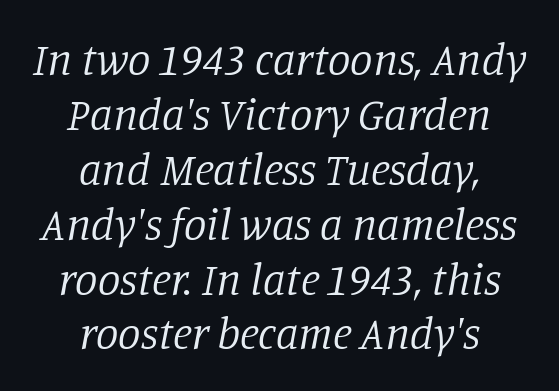
{"serif": "yes", "italic": "yes", "lean": "right", "slant_degrees": 11, "bold": "no", "weight": "regular", "width": "normal", "stroke_contrast": "low", "x_height": "large", "monospaced": "no", "underline": "no", "align": "center", "line_spacing_ratio": 1.22, "letter_spacing": "normal", "letter_spacing_em": 0.0, "glyph_px": 45}
